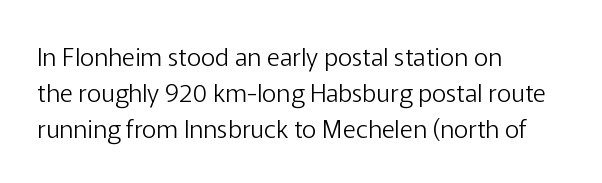
The image shows 25 px text type, upright; set left-aligned, normal line spacing (1.44x), normal letter spacing, not underlined.
